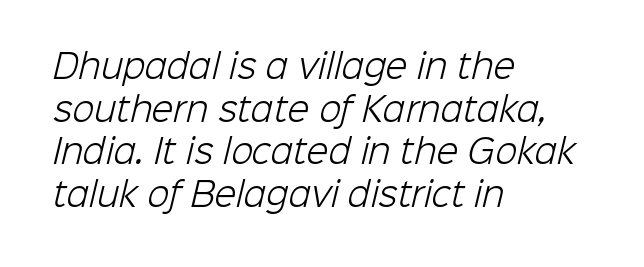
Q: Is the text bold? A: No.
Q: Is the typeface a serif or a sans-serif typeface? A: Sans-serif.
Q: Is the text underlined? A: No.
Q: How is the paragraph aligned? A: Left-aligned.
Q: Is the spacing between letters normal or unusually wide? A: Normal.
Q: Is the spacing between lines tight, normal or loose? A: Normal.
Q: Width (condensed, normal, or wide)? A: Normal.
Q: Stroke contrast? A: Low.
Q: x-height? A: Medium.
Q: Monospaced? A: No.
